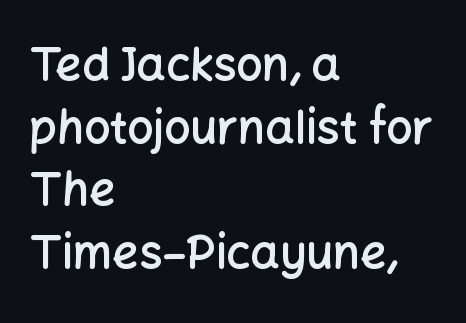
The image shows 46 px semibold sans-serif type, upright; set left-aligned, normal line spacing (1.36x), normal letter spacing, not underlined; low stroke contrast and a medium x-height.
